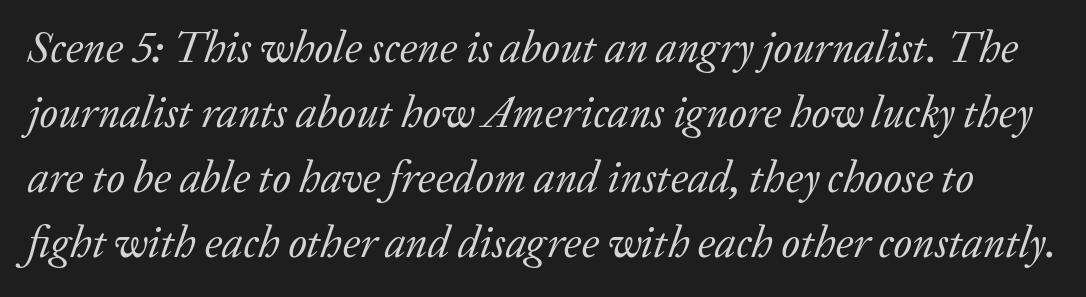
{"serif": "yes", "italic": "yes", "lean": "right", "slant_degrees": 20, "bold": "no", "weight": "regular", "width": "normal", "stroke_contrast": "low", "x_height": "medium", "monospaced": "no", "underline": "no", "line_spacing": "normal", "line_spacing_ratio": 1.48, "letter_spacing": "normal", "letter_spacing_em": 0.0, "glyph_px": 44}
